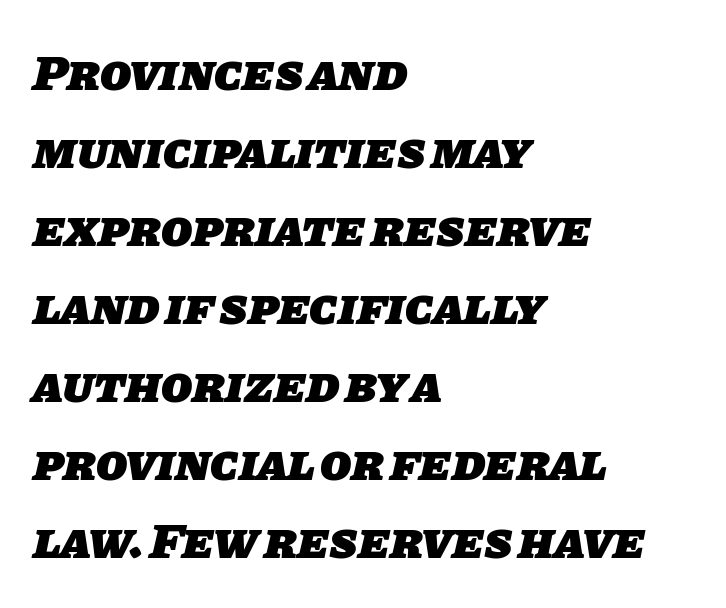
The image shows 51 px heavy type; set left-aligned, normal line spacing (1.53x), normal letter spacing, not underlined; low stroke contrast and a large x-height.
